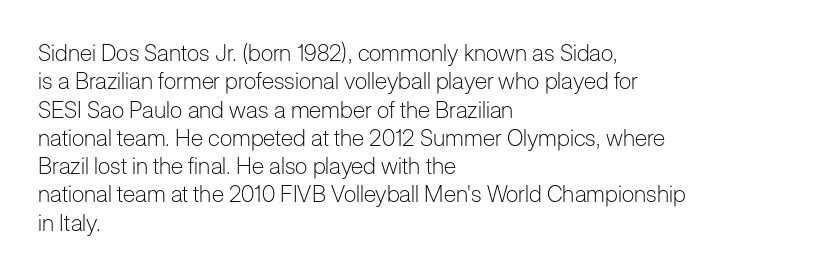
Q: Is the text bold? A: No.
Q: Is the text italic (slanted)? A: No, it is upright.
Q: Is the text underlined? A: No.
Q: How is the paragraph aligned? A: Left-aligned.
Q: Is the spacing between letters normal or unusually wide? A: Normal.
